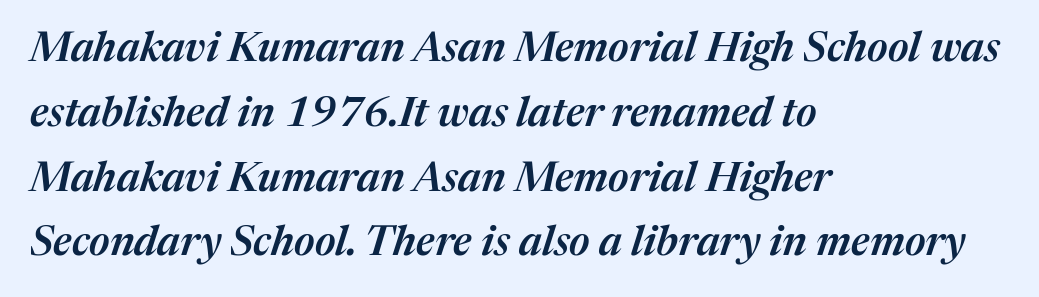
{"italic": "yes", "lean": "right", "slant_degrees": 17, "bold": "semi", "weight": "semibold", "width": "normal", "stroke_contrast": "medium", "x_height": "medium", "monospaced": "no", "underline": "no", "align": "left", "line_spacing": "normal", "line_spacing_ratio": 1.58, "letter_spacing": "normal", "letter_spacing_em": 0.0, "glyph_px": 41}
